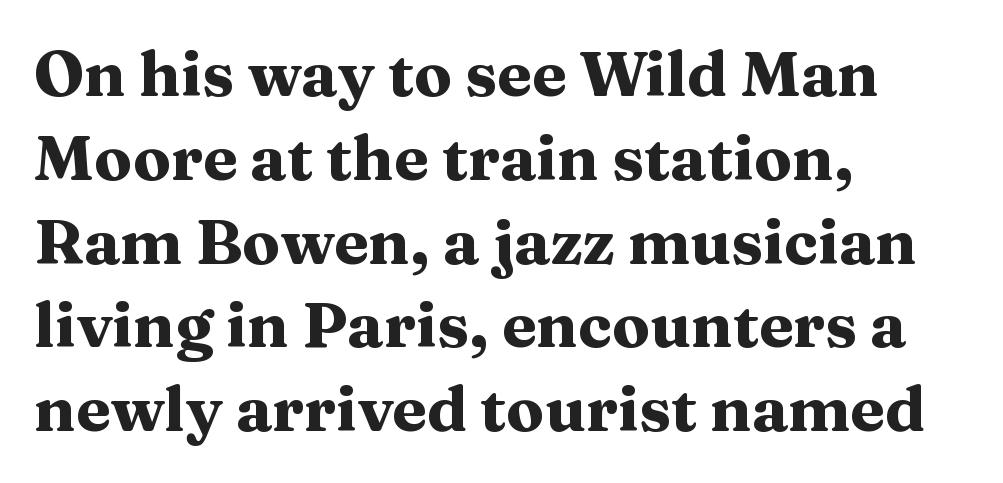
A typesetter would call this proportional, since set widths differ per character. Unmarked baselines from the first word to the last. Check where the strokes stop: tiny serifs finish them off. The glyphs have the mass of a bold cut.
